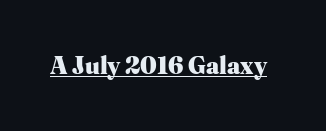
The image shows 24 px bold type, upright; set normal letter spacing, underlined.
